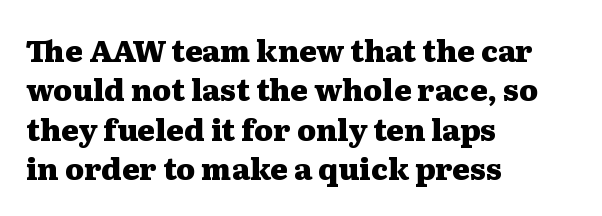
{"serif": "yes", "italic": "no", "bold": "yes", "weight": "heavy", "width": "wide", "stroke_contrast": "medium", "x_height": "medium", "monospaced": "no", "underline": "no", "align": "left", "line_spacing": "normal", "line_spacing_ratio": 1.31, "letter_spacing": "normal", "letter_spacing_em": 0.0, "glyph_px": 30}
